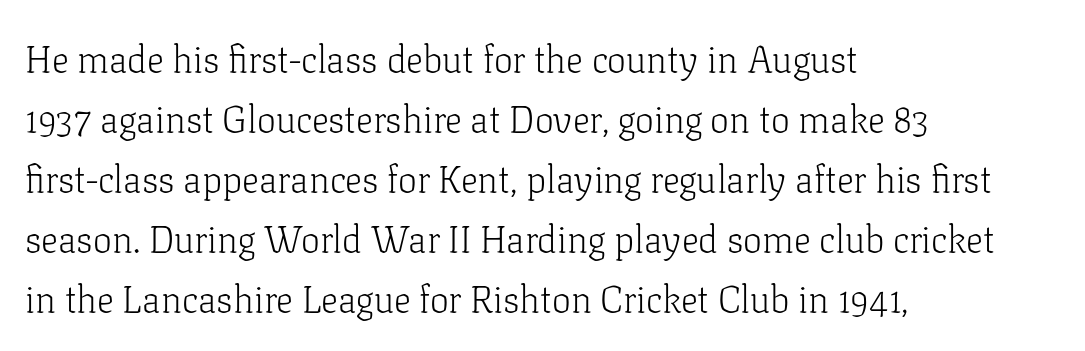
Q: Is the text bold? A: No.
Q: Is the text italic (slanted)? A: No, it is upright.
Q: Is the typeface a serif or a sans-serif typeface? A: Serif.
Q: Is the text underlined? A: No.
Q: How is the paragraph aligned? A: Left-aligned.
Q: Is the spacing between letters normal or unusually wide? A: Normal.
Q: Is the spacing between lines tight, normal or loose? A: Normal.
Q: Width (condensed, normal, or wide)? A: Normal.
Q: Stroke contrast? A: Low.
Q: x-height? A: Medium.
Q: Monospaced? A: No.
